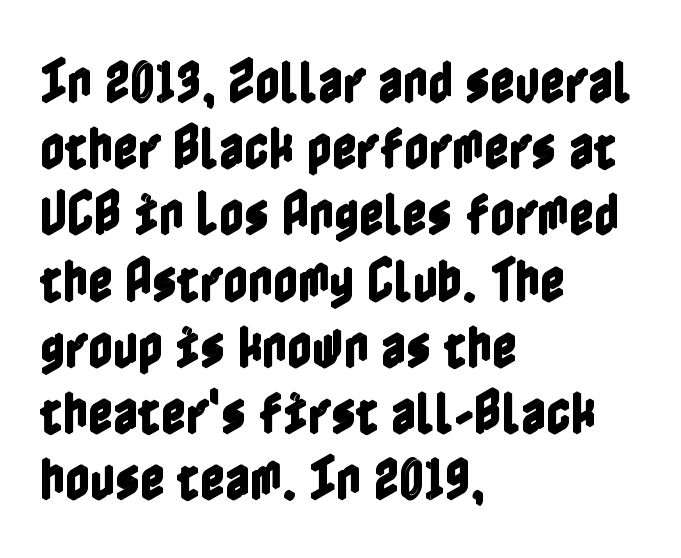
Q: Is the text italic (slanted)? A: No, it is upright.
Q: Is the text underlined? A: No.
Q: How is the paragraph aligned? A: Left-aligned.
Q: Is the spacing between letters normal or unusually wide? A: Normal.
Q: Is the spacing between lines tight, normal or loose? A: Normal.
Q: Width (condensed, normal, or wide)? A: Condensed.
Q: x-height? A: Medium.
